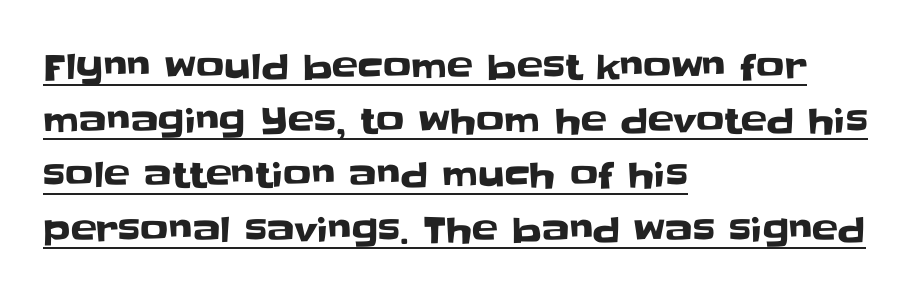
Q: Is the text italic (slanted)? A: No, it is upright.
Q: Is the typeface a serif or a sans-serif typeface? A: Sans-serif.
Q: Is the text underlined? A: Yes.
Q: How is the paragraph aligned? A: Left-aligned.
Q: Is the spacing between letters normal or unusually wide? A: Normal.
Q: Is the spacing between lines tight, normal or loose? A: Normal.
Q: Width (condensed, normal, or wide)? A: Normal.
Q: Stroke contrast? A: Low.
Q: x-height? A: Large.
Q: Monospaced? A: No.
